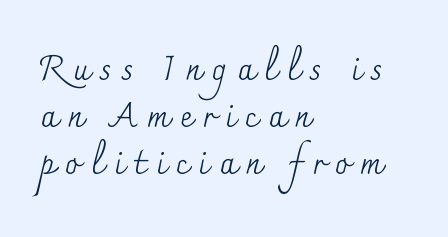
{"serif": "yes", "bold": "no", "weight": "regular", "width": "normal", "stroke_contrast": "medium", "x_height": "small", "monospaced": "no", "underline": "no", "align": "left", "line_spacing": "normal", "line_spacing_ratio": 1.38, "letter_spacing": "wide", "letter_spacing_em": 0.29, "glyph_px": 34}
